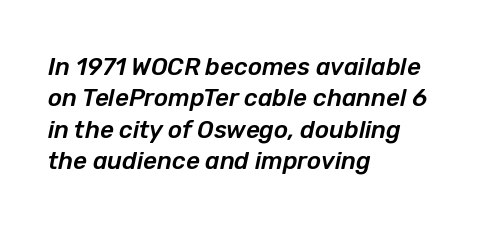
{"italic": "yes", "lean": "right", "slant_degrees": 12, "underline": "no", "align": "left", "line_spacing": "normal", "line_spacing_ratio": 1.31, "letter_spacing": "normal", "letter_spacing_em": 0.0, "glyph_px": 24}
